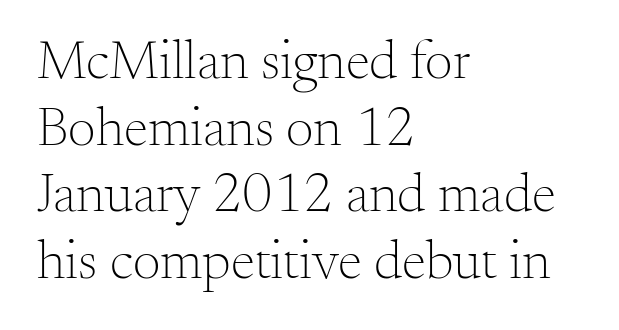
Q: Is the text bold? A: No.
Q: Is the text italic (slanted)? A: No, it is upright.
Q: Is the typeface a serif or a sans-serif typeface? A: Serif.
Q: Is the text underlined? A: No.
Q: How is the paragraph aligned? A: Left-aligned.
Q: Is the spacing between letters normal or unusually wide? A: Normal.
Q: Width (condensed, normal, or wide)? A: Normal.
Q: Stroke contrast? A: Medium.
Q: x-height? A: Small.
Q: Monospaced? A: No.
